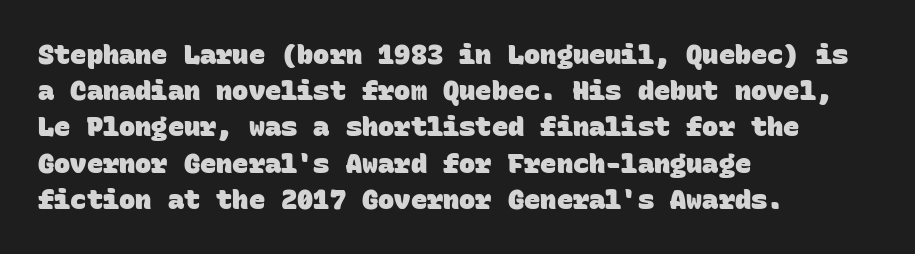
Compared with typical body copy, the letter spacing here is the same. Line beginnings align vertically; line endings do not. How would I describe the line gaps? Plain and ordinary. You'd pick this weight for a headline — it's a proper bold. The words here are not underlined.
